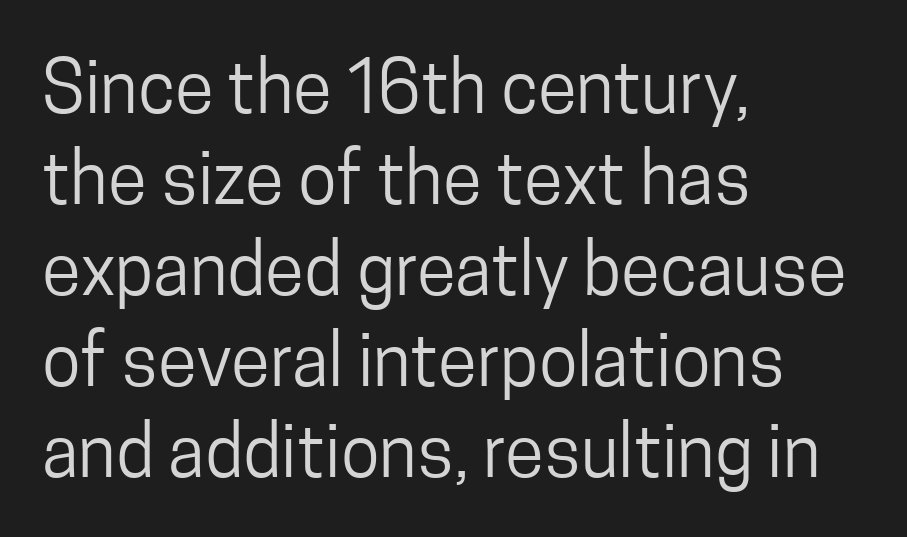
{"serif": "no", "italic": "no", "bold": "no", "weight": "regular", "width": "condensed", "stroke_contrast": "low", "x_height": "medium", "monospaced": "no", "underline": "no", "align": "left", "line_spacing": "normal", "line_spacing_ratio": 1.28, "letter_spacing": "normal", "letter_spacing_em": 0.0, "glyph_px": 71}
